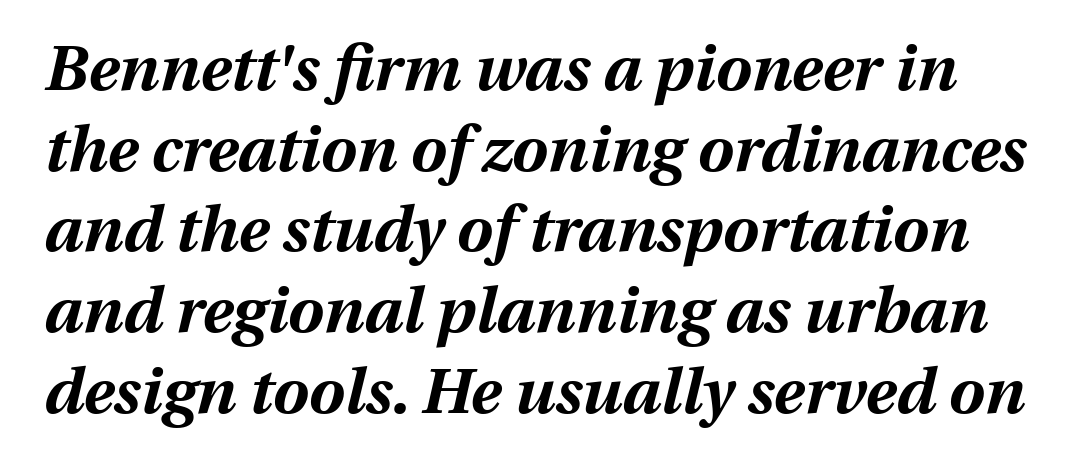
{"italic": "yes", "lean": "right", "slant_degrees": 13, "bold": "yes", "weight": "bold", "width": "normal", "stroke_contrast": "medium", "x_height": "medium", "monospaced": "no", "underline": "no", "line_spacing": "normal", "line_spacing_ratio": 1.26, "letter_spacing": "normal", "letter_spacing_em": 0.0, "glyph_px": 64}
